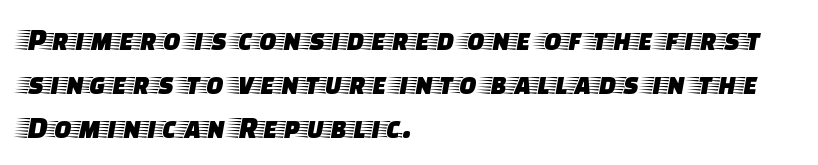
Q: Is the text italic (slanted)? A: Yes.
Q: Is the typeface a serif or a sans-serif typeface? A: Serif.
Q: Is the text underlined? A: No.
Q: How is the paragraph aligned? A: Left-aligned.
Q: Is the spacing between letters normal or unusually wide? A: Normal.
Q: Is the spacing between lines tight, normal or loose? A: Normal.
Q: Width (condensed, normal, or wide)? A: Wide.
Q: Stroke contrast? A: Low.
Q: x-height? A: Large.
Q: Monospaced? A: No.
